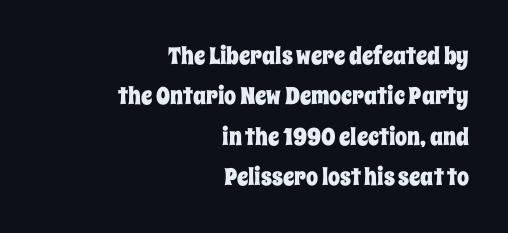
{"italic": "no", "underline": "no", "align": "right", "line_spacing": "normal", "line_spacing_ratio": 1.68, "letter_spacing": "normal", "letter_spacing_em": 0.0, "glyph_px": 24}
